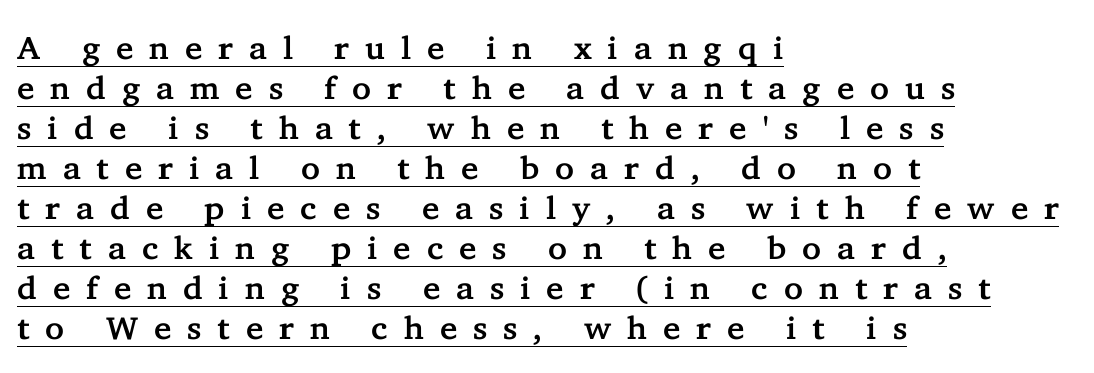
The passage shown is underscored from start to finish. These lines sit exactly where default settings would place them. Leftover space on each line is placed entirely after the last word. Students, note that the glyphs here are deliberately spaced far apart. The rendering shows small feet on the letterforms — a serif design.
